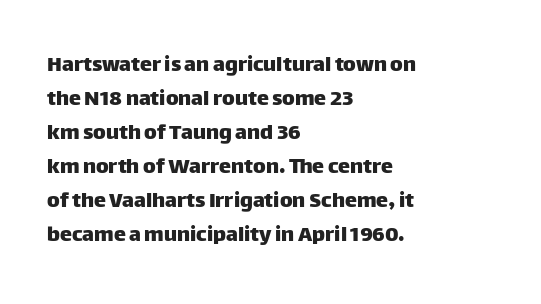
Each word holds together tightly as a unit, with standard inter-letter gaps. Horizontally, the lines are justified to the leading edge only. Check the space under the baseline: it is left empty. Leading matches the norm, producing a regular column.
